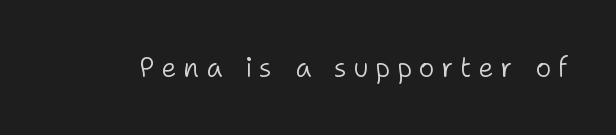
Q: Is the text bold? A: No.
Q: Is the text italic (slanted)? A: No, it is upright.
Q: Is the text underlined? A: No.
Q: Is the spacing between letters normal or unusually wide? A: Unusually wide.
